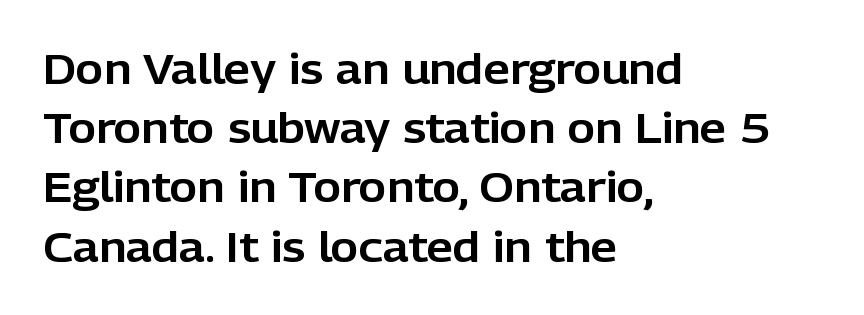
Q: Is the text italic (slanted)? A: No, it is upright.
Q: Is the typeface a serif or a sans-serif typeface? A: Sans-serif.
Q: Is the text underlined? A: No.
Q: How is the paragraph aligned? A: Left-aligned.
Q: Is the spacing between letters normal or unusually wide? A: Normal.
Q: Is the spacing between lines tight, normal or loose? A: Normal.
Q: Width (condensed, normal, or wide)? A: Normal.
Q: Stroke contrast? A: Low.
Q: x-height? A: Medium.
Q: Monospaced? A: No.
